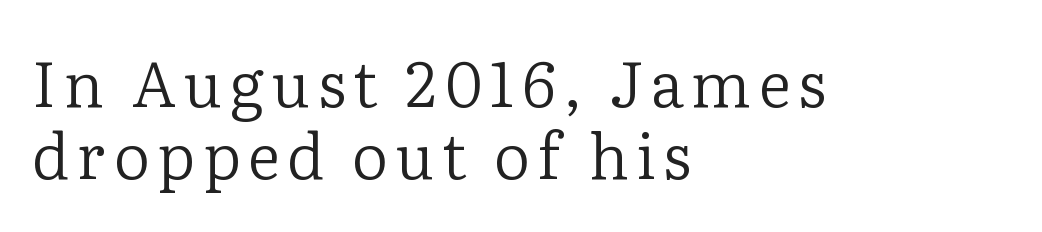
Q: Is the text bold? A: No.
Q: Is the text italic (slanted)? A: No, it is upright.
Q: Is the typeface a serif or a sans-serif typeface? A: Serif.
Q: Is the text underlined? A: No.
Q: How is the paragraph aligned? A: Left-aligned.
Q: Is the spacing between lines tight, normal or loose? A: Tight.
Q: Width (condensed, normal, or wide)? A: Normal.
Q: Stroke contrast? A: Low.
Q: x-height? A: Medium.
Q: Monospaced? A: No.
